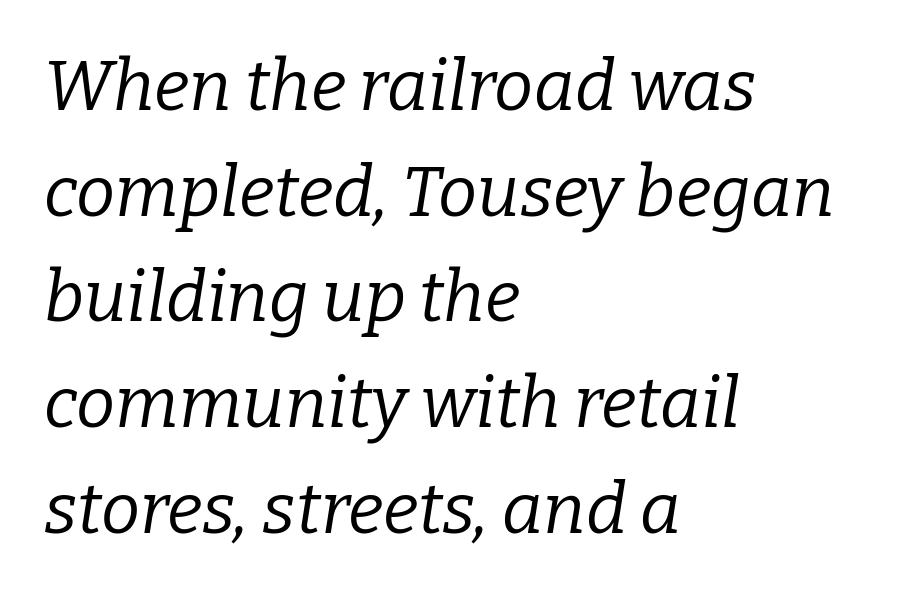
Q: Is the text bold? A: No.
Q: Is the text italic (slanted)? A: Yes, it leans right by about 9 degrees.
Q: Is the typeface a serif or a sans-serif typeface? A: Serif.
Q: Is the text underlined? A: No.
Q: How is the paragraph aligned? A: Left-aligned.
Q: Is the spacing between letters normal or unusually wide? A: Normal.
Q: Is the spacing between lines tight, normal or loose? A: Normal.
Q: Width (condensed, normal, or wide)? A: Normal.
Q: Stroke contrast? A: Low.
Q: x-height? A: Medium.
Q: Monospaced? A: No.
